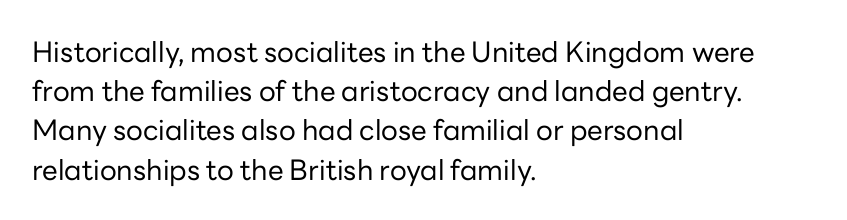
The image shows 28 px regular-weight sans-serif type, upright; set left-aligned, normal line spacing (1.4x), normal letter spacing, not underlined; low stroke contrast and a medium x-height.
